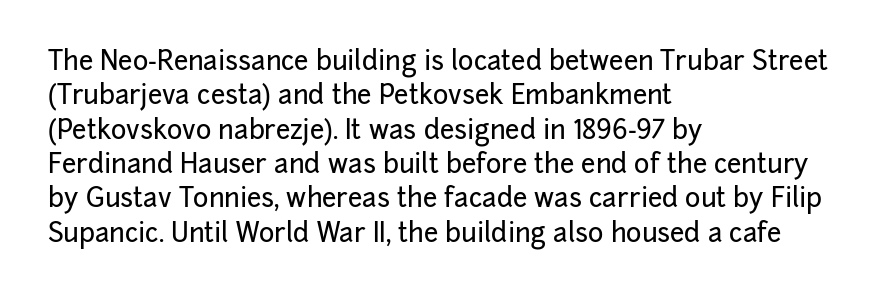
Q: Is the text italic (slanted)? A: No, it is upright.
Q: Is the text underlined? A: No.
Q: How is the paragraph aligned? A: Left-aligned.
Q: Is the spacing between letters normal or unusually wide? A: Normal.
Q: Is the spacing between lines tight, normal or loose? A: Normal.
